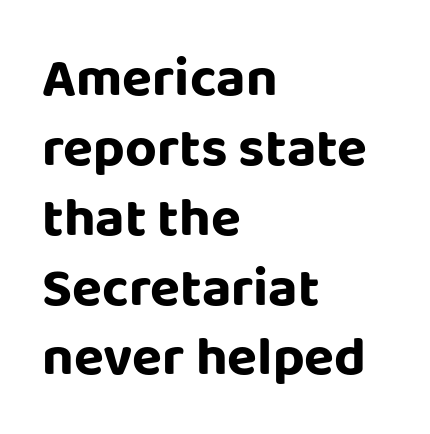
Varying glyph widths throughout — classic text-font behaviour. Ordinary non-slanted type is in use. Reading down the column, the eye jumps a familiar distance to each next line. Short and long lines alike share a common starting point at left. Beneath every word, the page is bare. Tracking here is standard; glyphs follow each other at the usual distance.
